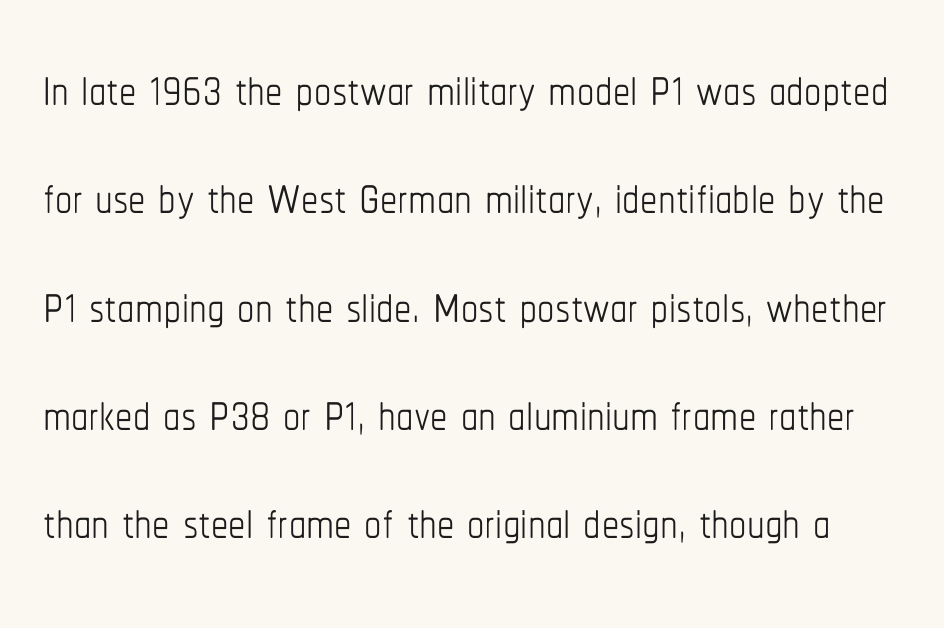
{"italic": "no", "bold": "no", "weight": "thin", "width": "condensed", "stroke_contrast": "low", "x_height": "medium", "monospaced": "no", "underline": "no", "line_spacing": "normal", "line_spacing_ratio": 1.57, "letter_spacing": "normal", "letter_spacing_em": 0.0, "glyph_px": 69}
